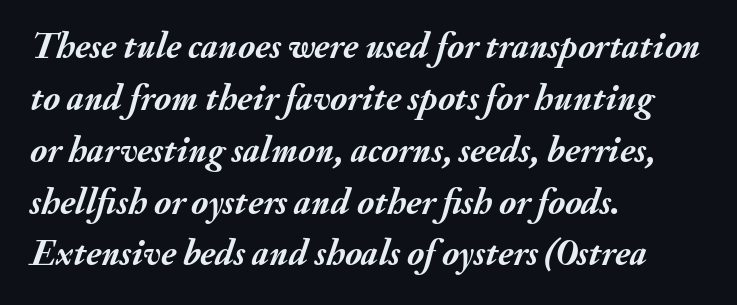
A typesetter would call this proportional, since set widths differ per character. Caption: standard tracking, unaltered. The block of text has a typical density, with ordinary space between rows. The letters are bold, with thick, heavy strokes.
